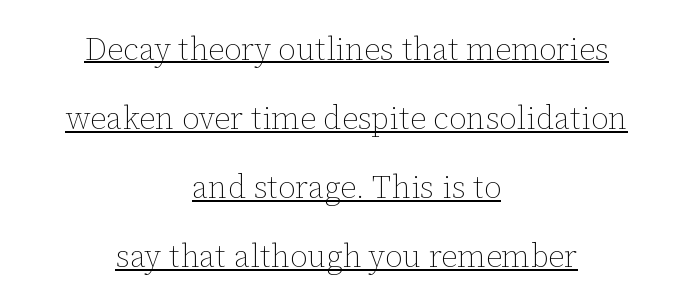
{"italic": "no", "bold": "no", "weight": "thin", "width": "normal", "stroke_contrast": "low", "x_height": "medium", "monospaced": "no", "underline": "yes", "align": "center", "line_spacing": "loose", "line_spacing_ratio": 2.16, "letter_spacing": "normal", "letter_spacing_em": 0.0, "glyph_px": 32}
